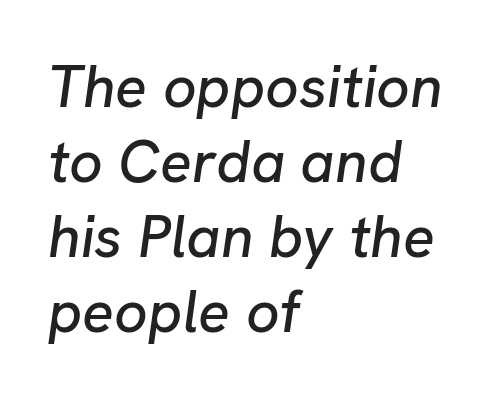
Nobody drew a line under any word here. Tracking here is standard; glyphs follow each other at the usual distance. What's the leading like? Ordinary, nothing unusual. Reading down the block, your eye returns to a fixed left position each line.
